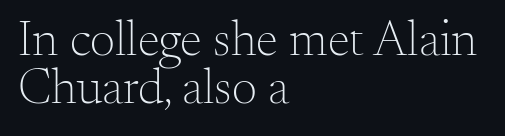
{"serif": "yes", "italic": "no", "bold": "no", "weight": "light", "width": "normal", "stroke_contrast": "medium", "x_height": "small", "monospaced": "no", "underline": "no", "align": "left", "line_spacing": "tight", "line_spacing_ratio": 0.97, "letter_spacing": "normal", "letter_spacing_em": 0.0, "glyph_px": 50}
